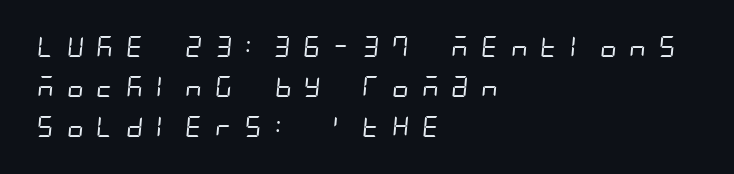
The lines in this sample share a left origin and differ only in where they stop. Students, observe: this is what heavily led, spacious text looks like. No chunkiness to these letters — they're not bold. Plain, unruled lines of type.
